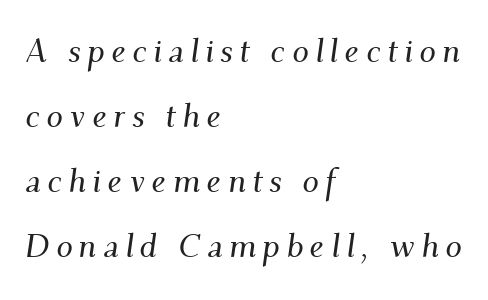
The image shows 33 px serif type, italic (leaning right); set left-aligned, loose line spacing (1.97x), not underlined; medium stroke contrast and a small x-height.
